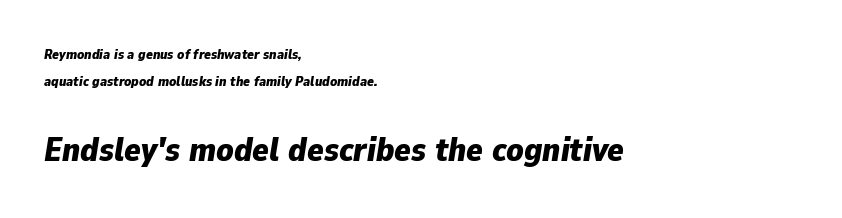
Q: Is the text bold? A: Yes.
Q: Is the text italic (slanted)? A: Yes, it leans right by about 9 degrees.
Q: Is the text underlined? A: No.
Q: How is the paragraph aligned? A: Left-aligned.
Q: Is the spacing between letters normal or unusually wide? A: Normal.
Q: Is the spacing between lines tight, normal or loose? A: Loose.
Q: Which block of text is set in a larger size, the first (top) or the second (bottom)? A: The second (bottom) one.
Q: Width (condensed, normal, or wide)? A: Normal.
Q: Stroke contrast? A: Low.
Q: x-height? A: Medium.
Q: Monospaced? A: No.
